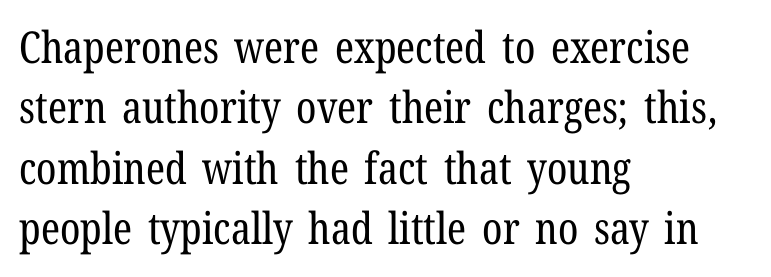
{"serif": "yes", "italic": "no", "bold": "no", "weight": "regular", "width": "condensed", "stroke_contrast": "low", "x_height": "medium", "monospaced": "no", "underline": "no", "align": "left", "line_spacing": "normal", "line_spacing_ratio": 1.37, "letter_spacing": "normal", "letter_spacing_em": 0.0, "glyph_px": 44}
